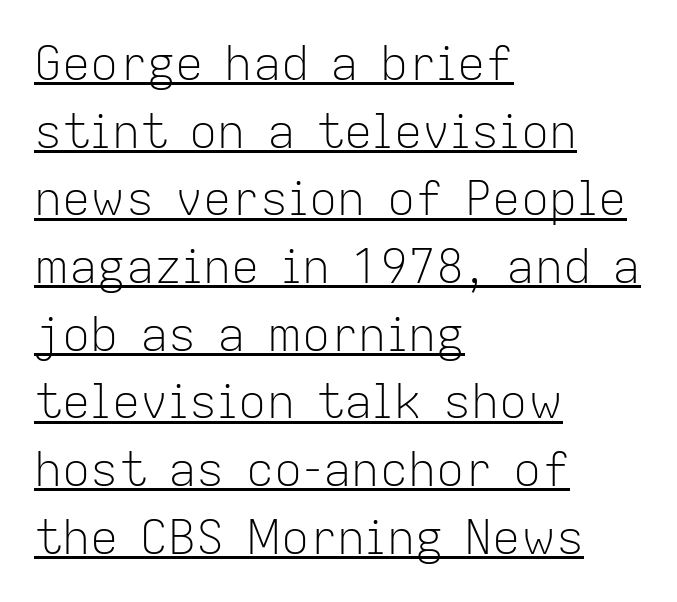
{"serif": "no", "italic": "no", "bold": "no", "weight": "light", "width": "normal", "stroke_contrast": "low", "x_height": "medium", "monospaced": "no", "underline": "yes", "align": "left", "line_spacing": "normal", "line_spacing_ratio": 1.44, "letter_spacing": "normal", "letter_spacing_em": 0.0, "glyph_px": 47}
